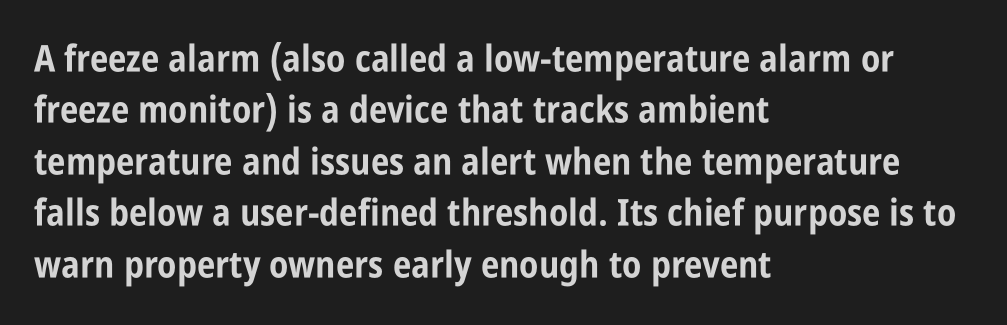
The image shows 37 px bold, condensed sans-serif type, upright; set left-aligned, normal line spacing (1.39x), normal letter spacing, not underlined; low stroke contrast and a large x-height.
